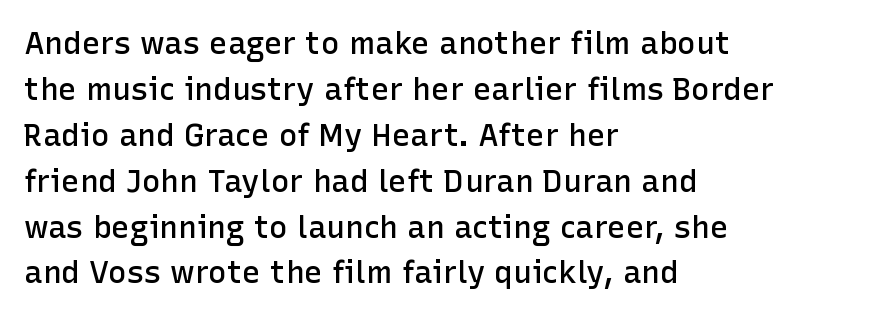
The image shows 31 px semibold sans-serif type, upright; set left-aligned, normal line spacing (1.48x), normal letter spacing, not underlined; low stroke contrast and a medium x-height.
